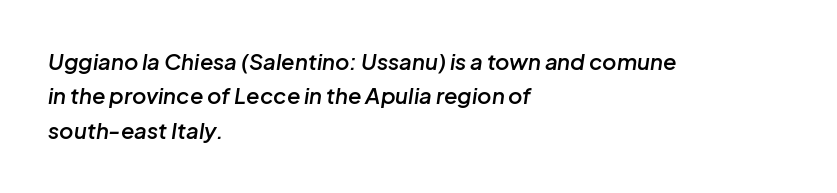
Q: Is the text bold? A: Semi-bold.
Q: Is the text italic (slanted)? A: Yes, it leans right by about 8 degrees.
Q: Is the text underlined? A: No.
Q: How is the paragraph aligned? A: Left-aligned.
Q: Is the spacing between letters normal or unusually wide? A: Normal.
Q: Is the spacing between lines tight, normal or loose? A: Normal.
